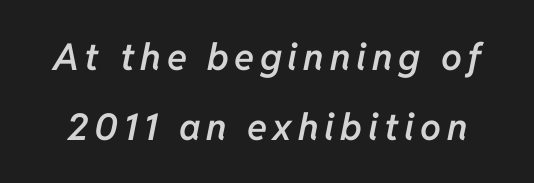
{"italic": "yes", "lean": "right", "slant_degrees": 11, "bold": "semi", "weight": "semibold", "width": "normal", "stroke_contrast": "low", "x_height": "medium", "monospaced": "no", "underline": "no", "line_spacing_ratio": 1.89, "glyph_px": 37}
